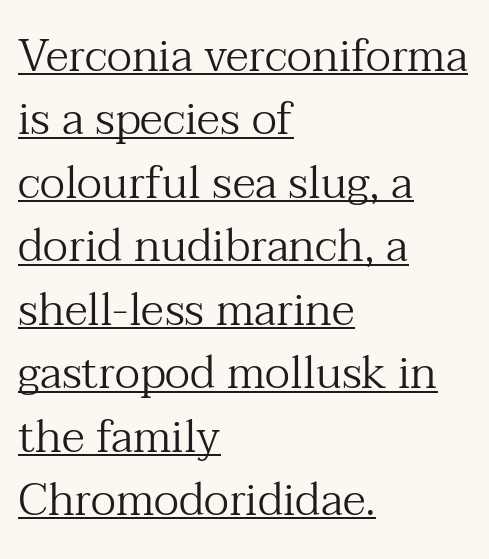
Yep, those are serifs on the letters. No heavy texture on the line: the type isn't bold. The text block is weighted toward the left margin, trailing off unevenly rightward. You could not count columns in this text — the font is proportionally spaced. The face used here is rendered with its standard letterfit. A typesetter would call this leading conventional body-copy spacing.
